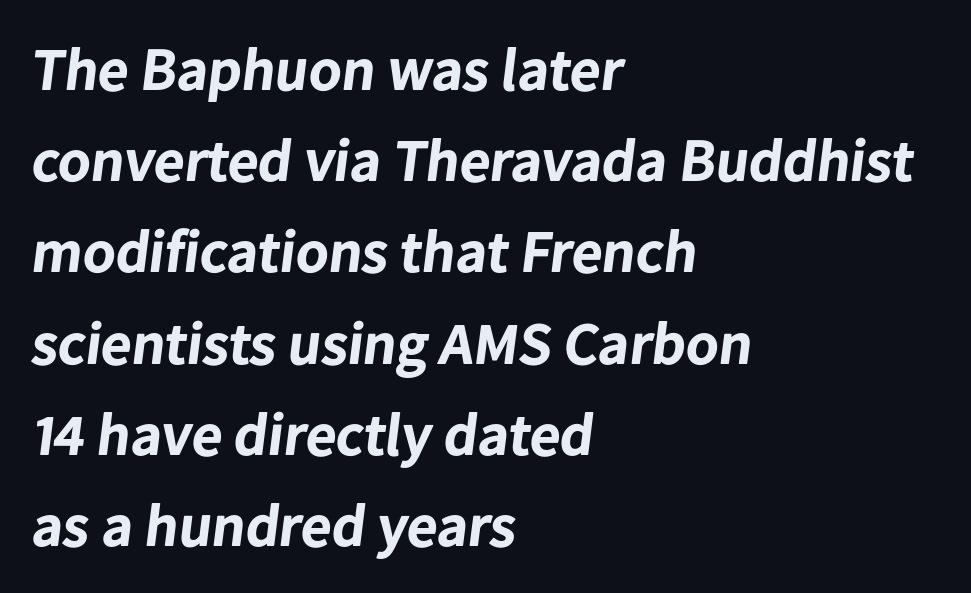
Q: Is the text bold? A: Yes.
Q: Is the typeface a serif or a sans-serif typeface? A: Sans-serif.
Q: Is the text underlined? A: No.
Q: How is the paragraph aligned? A: Left-aligned.
Q: Is the spacing between letters normal or unusually wide? A: Normal.
Q: Is the spacing between lines tight, normal or loose? A: Normal.
Q: Width (condensed, normal, or wide)? A: Normal.
Q: Stroke contrast? A: Low.
Q: x-height? A: Medium.
Q: Monospaced? A: No.
